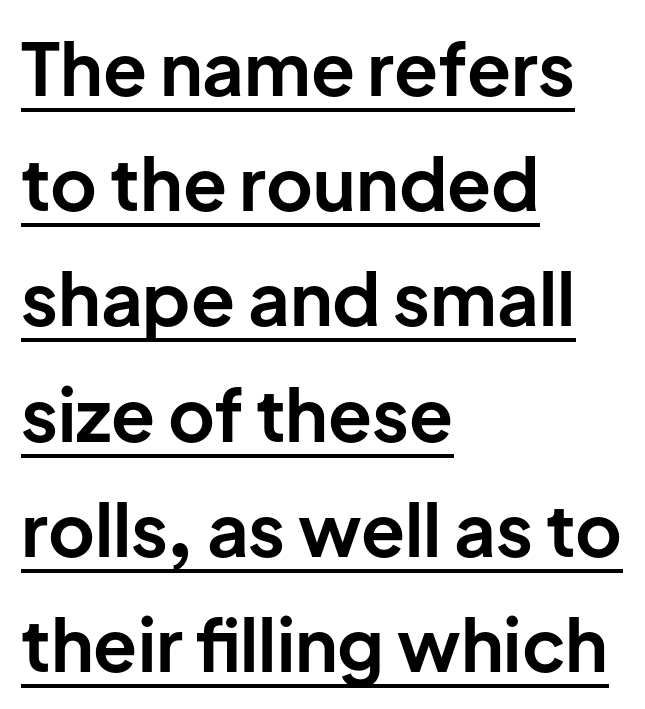
Proportional: the letters do not fall into vertical columns. Every letter is thick-stroked: bold, no question. The letters stand upright; this is a roman face. This rendering leaves character spacing at its baseline value. Honestly, the underline is the first thing you notice here.
